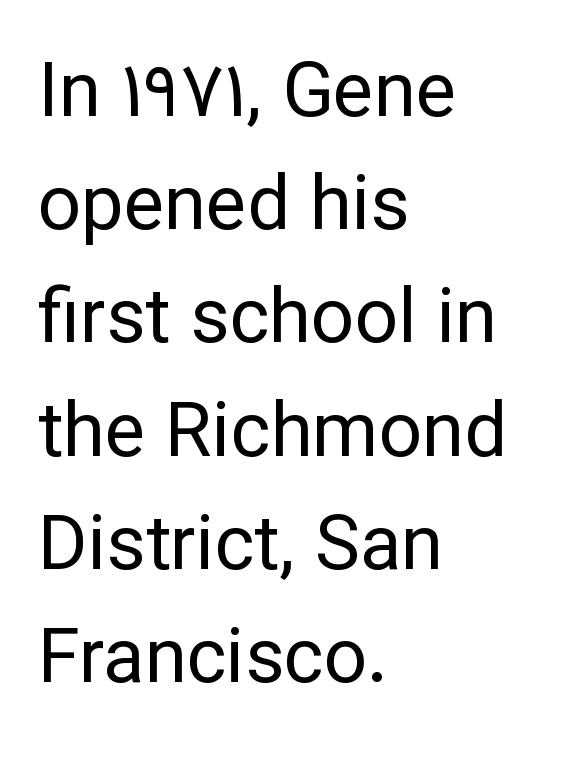
{"serif": "no", "italic": "no", "bold": "no", "weight": "regular", "width": "normal", "stroke_contrast": "low", "x_height": "medium", "monospaced": "no", "underline": "no", "align": "left", "line_spacing": "normal", "line_spacing_ratio": 1.49, "letter_spacing": "normal", "letter_spacing_em": 0.0, "glyph_px": 76}
